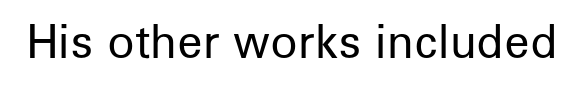
Q: Is the text bold? A: No.
Q: Is the text italic (slanted)? A: No, it is upright.
Q: Is the typeface a serif or a sans-serif typeface? A: Sans-serif.
Q: Is the text underlined? A: No.
Q: Is the spacing between letters normal or unusually wide? A: Normal.
Q: Width (condensed, normal, or wide)? A: Normal.
Q: Stroke contrast? A: Low.
Q: x-height? A: Medium.
Q: Monospaced? A: No.
